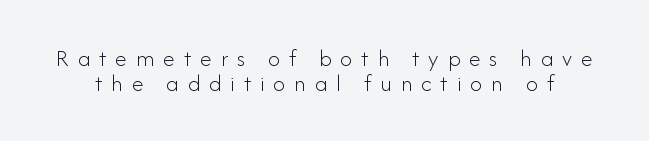
{"italic": "no", "bold": "no", "underline": "no", "line_spacing": "tight", "line_spacing_ratio": 1.03, "letter_spacing": "wide", "letter_spacing_em": 0.37, "glyph_px": 24}
